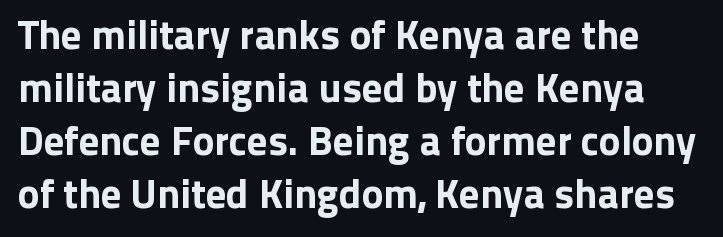
The image shows 41 px sans-serif type, upright; set normal line spacing (1.29x), normal letter spacing, not underlined; low stroke contrast and a medium x-height.
